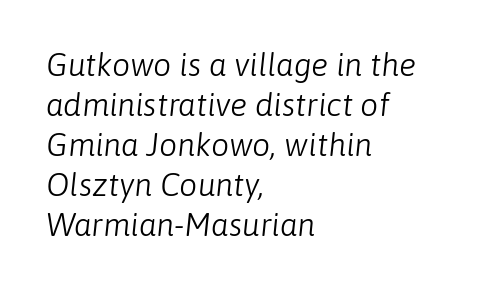
{"italic": "yes", "lean": "right", "slant_degrees": 6, "bold": "no", "weight": "light", "width": "normal", "stroke_contrast": "low", "x_height": "medium", "monospaced": "no", "underline": "no", "align": "left", "line_spacing": "normal", "line_spacing_ratio": 1.25, "letter_spacing": "normal", "letter_spacing_em": 0.0, "glyph_px": 32}
